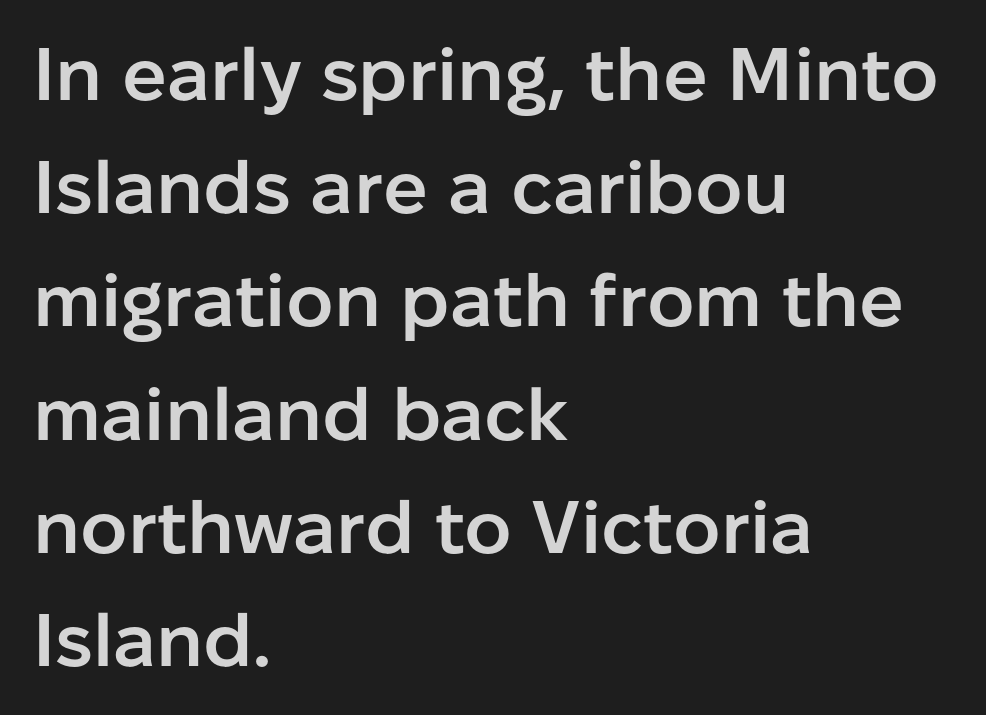
{"serif": "no", "italic": "no", "bold": "semi", "weight": "semibold", "width": "normal", "stroke_contrast": "low", "x_height": "medium", "monospaced": "no", "underline": "no", "align": "left", "line_spacing": "normal", "line_spacing_ratio": 1.53, "letter_spacing": "normal", "letter_spacing_em": 0.0, "glyph_px": 74}
